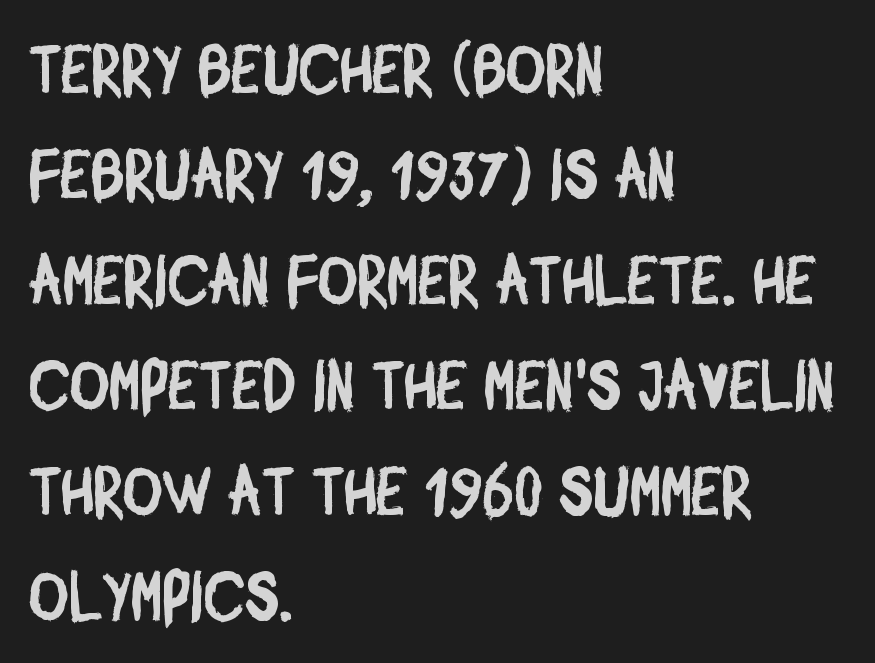
Q: Is the typeface a serif or a sans-serif typeface? A: Sans-serif.
Q: Is the text underlined? A: No.
Q: How is the paragraph aligned? A: Left-aligned.
Q: Is the spacing between letters normal or unusually wide? A: Normal.
Q: Is the spacing between lines tight, normal or loose? A: Normal.
Q: Width (condensed, normal, or wide)? A: Condensed.
Q: Stroke contrast? A: Low.
Q: x-height? A: Large.
Q: Monospaced? A: No.
